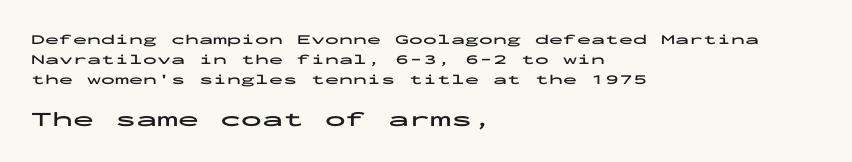
Q: Is the text bold? A: Yes.
Q: Is the text italic (slanted)? A: No, it is upright.
Q: Is the text underlined? A: No.
Q: How is the paragraph aligned? A: Left-aligned.
Q: Is the spacing between letters normal or unusually wide? A: Normal.
Q: Is the spacing between lines tight, normal or loose? A: Normal.
Q: Which block of text is set in a larger size, the first (top) or the second (bottom)? A: The second (bottom) one.
